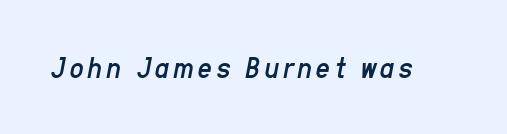
{"italic": "yes", "lean": "right", "slant_degrees": 11, "bold": "no", "weight": "regular", "width": "condensed", "stroke_contrast": "low", "x_height": "medium", "monospaced": "no", "underline": "no", "glyph_px": 31}
